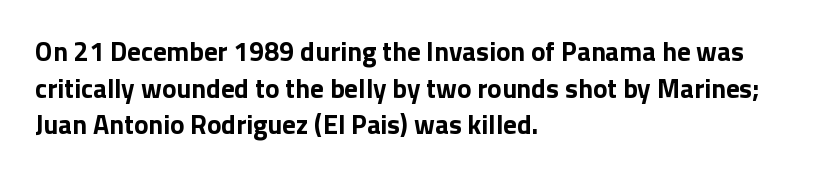
The image shows 27 px bold type, upright; set left-aligned, normal line spacing (1.36x), normal letter spacing, not underlined.
